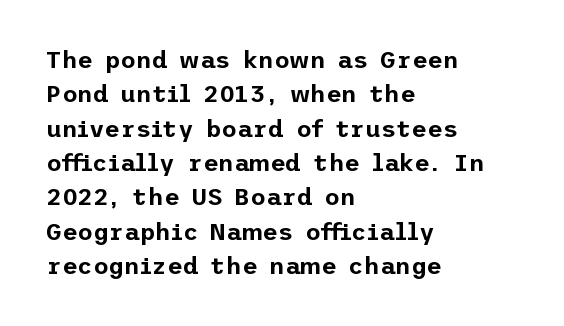
{"italic": "no", "underline": "no", "align": "left", "line_spacing": "normal", "line_spacing_ratio": 1.43, "letter_spacing": "normal", "letter_spacing_em": 0.0, "glyph_px": 24}
